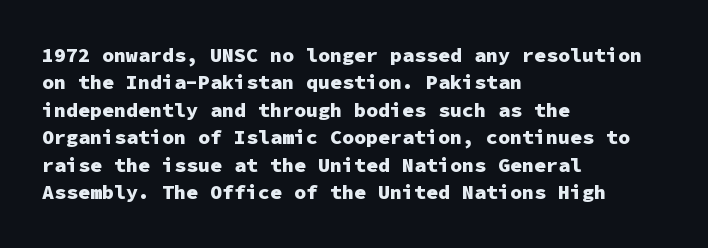
The image shows 20 px bold type, upright; set left-aligned, normal line spacing (1.37x), normal letter spacing, not underlined.
